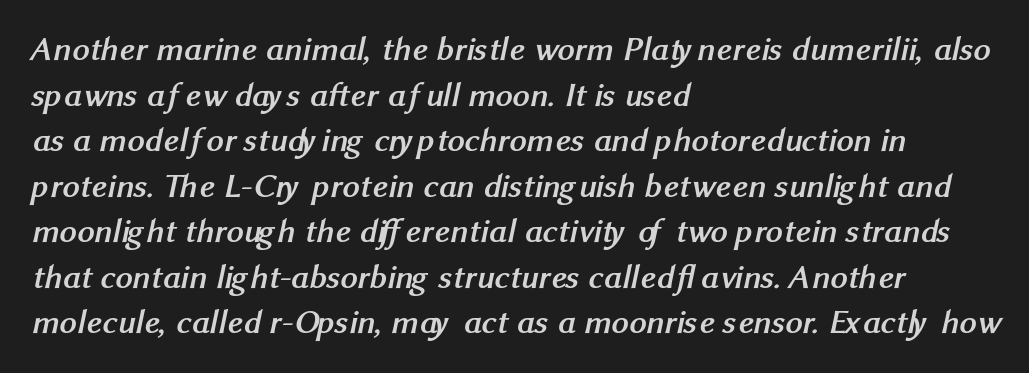
The image shows 34 px semibold sans-serif type; set left-aligned, normal line spacing (1.34x), normal letter spacing, not underlined; medium stroke contrast and a medium x-height.
